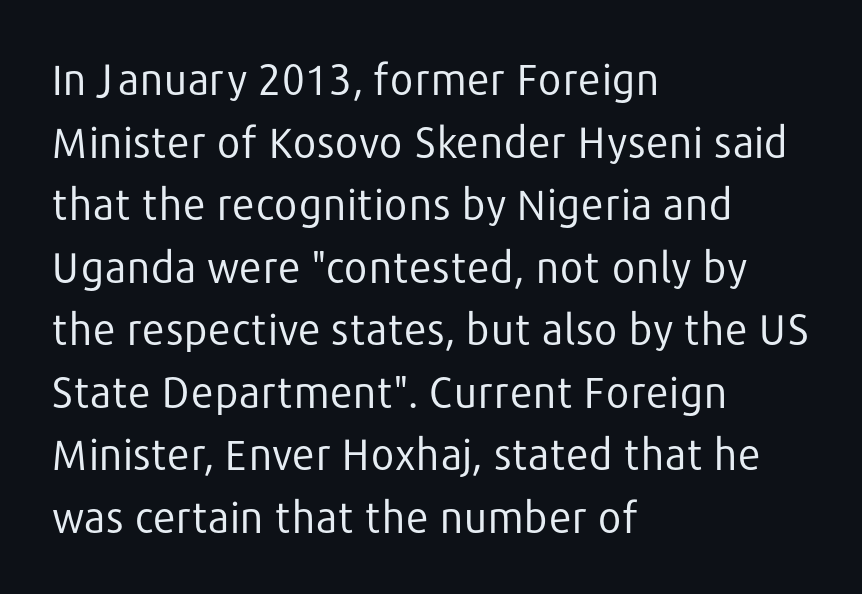
The image shows 42 px regular-weight sans-serif type, upright; set left-aligned, normal line spacing (1.49x), normal letter spacing, not underlined; low stroke contrast and a medium x-height.
